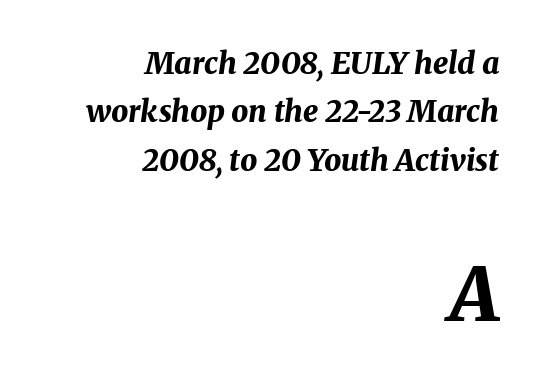
The letters sit at their default tracking, neither squeezed nor spread. Proportional: the letters do not fall into vertical columns. In terms of posture, this sample is oblique. A normal amount of white space separates one row of letters from the next.
